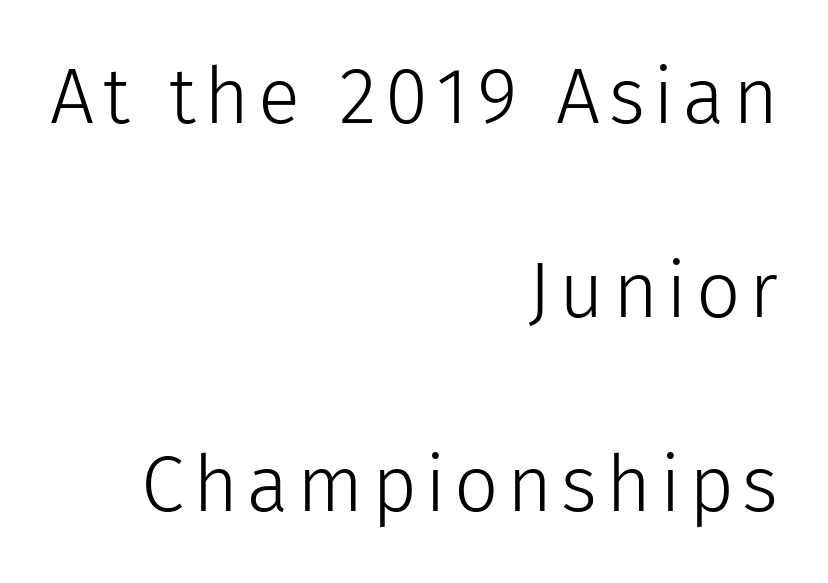
The image shows 78 px light sans-serif type, upright; set right-aligned, loose line spacing (2.49x), not underlined; low stroke contrast and a medium x-height.
